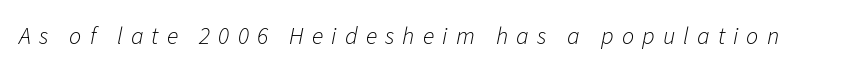
Q: Is the text bold? A: No.
Q: Is the text italic (slanted)? A: Yes, it leans right by about 11 degrees.
Q: Is the text underlined? A: No.
Q: Is the spacing between letters normal or unusually wide? A: Unusually wide.
